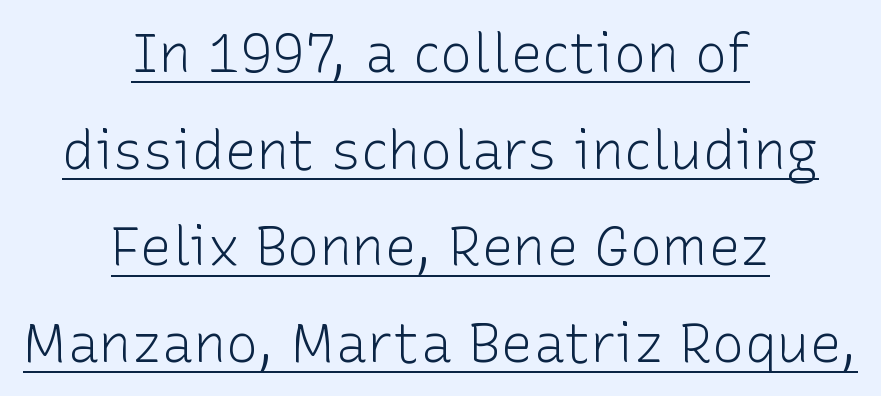
Is the block centered? Yes — each line is placed symmetrically about the middle. Is this a sans? Yes — the strokes have no serifs. A typesetter would call this zero additional tracking. Heaviness? Minimal to ordinary, like unemphasized prose. Every character sits straight up, as roman type does. The passage shown is underscored from start to finish.
